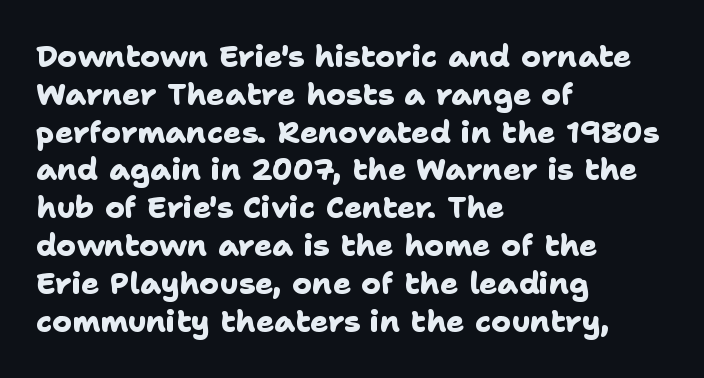
{"serif": "no", "bold": "yes", "weight": "heavy", "width": "normal", "stroke_contrast": "low", "x_height": "medium", "monospaced": "no", "underline": "no", "align": "left", "line_spacing": "normal", "line_spacing_ratio": 1.26, "letter_spacing": "normal", "letter_spacing_em": 0.0, "glyph_px": 30}
